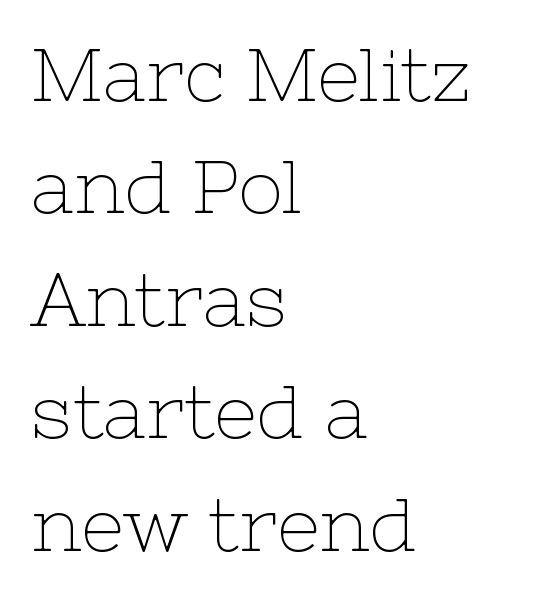
Q: Is the text bold? A: No.
Q: Is the text italic (slanted)? A: No, it is upright.
Q: Is the typeface a serif or a sans-serif typeface? A: Serif.
Q: Is the text underlined? A: No.
Q: How is the paragraph aligned? A: Left-aligned.
Q: Is the spacing between letters normal or unusually wide? A: Normal.
Q: Is the spacing between lines tight, normal or loose? A: Normal.
Q: Width (condensed, normal, or wide)? A: Normal.
Q: Stroke contrast? A: Low.
Q: x-height? A: Medium.
Q: Monospaced? A: No.
